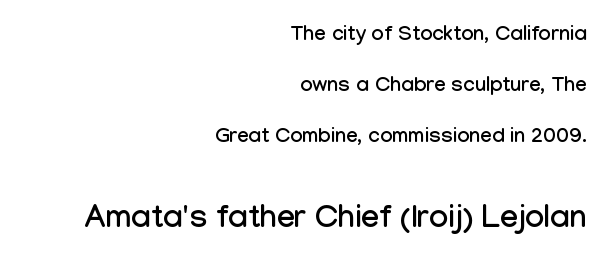
You could fit nearly another row in the gap between these rows. Posture: vertical. Letters rest on an invisible, unmarked baseline. What stands out about the letter spacing? Nothing — it is the standard amount.
